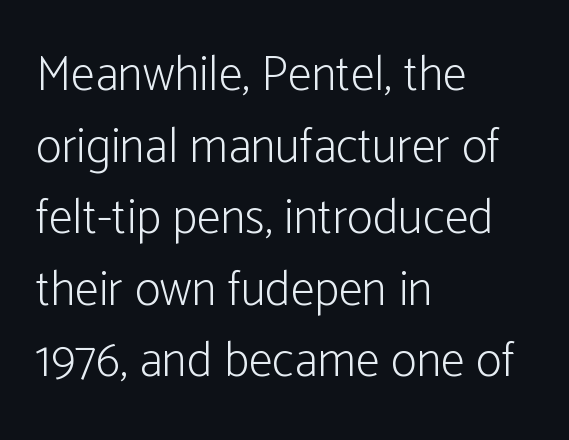
These glyphs show unthickened strokes, regular width or finer. Notice how the stems are strictly vertical — no italics here. Each word holds together tightly as a unit, with standard inter-letter gaps. The letters carry no serifs — their stems end cleanly without finishing strokes.
